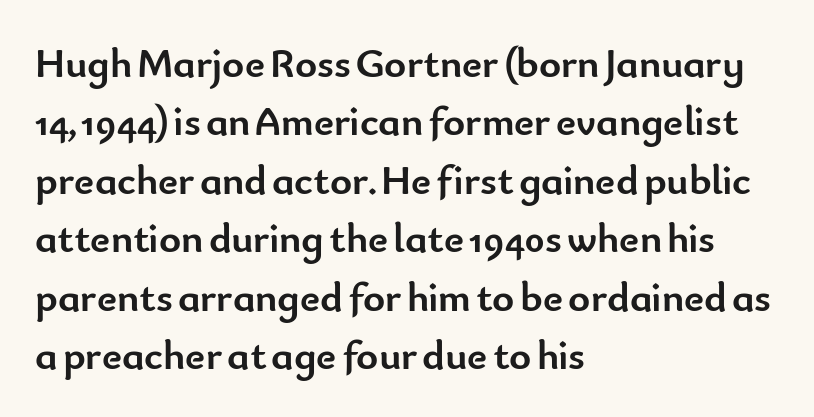
Q: Is the text bold? A: Yes.
Q: Is the text italic (slanted)? A: No, it is upright.
Q: Is the typeface a serif or a sans-serif typeface? A: Sans-serif.
Q: Is the text underlined? A: No.
Q: How is the paragraph aligned? A: Left-aligned.
Q: Is the spacing between letters normal or unusually wide? A: Normal.
Q: Is the spacing between lines tight, normal or loose? A: Normal.
Q: Width (condensed, normal, or wide)? A: Normal.
Q: Stroke contrast? A: Low.
Q: x-height? A: Small.
Q: Monospaced? A: No.
